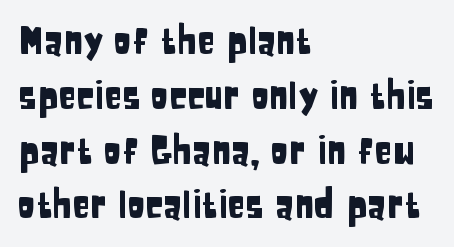
Compared with typical paragraphs, the rows here are spaced about the same. The typeface chosen for these lines omits serifs. The letters advance in unequal steps, a hallmark of proportional type. Every row of glyphs begins at an identical x-position on the left. Nothing unusual about the tracking: characters are spaced as the font intends. The strip under each line holds only bare page.
